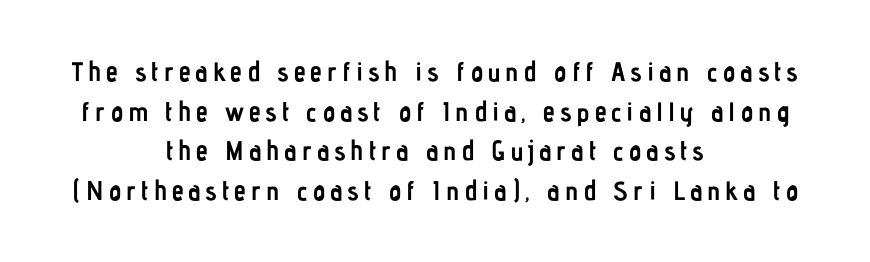
Q: Is the text bold? A: Yes.
Q: Is the text italic (slanted)? A: No, it is upright.
Q: Is the text underlined? A: No.
Q: How is the paragraph aligned? A: Centered.
Q: Is the spacing between lines tight, normal or loose? A: Normal.
